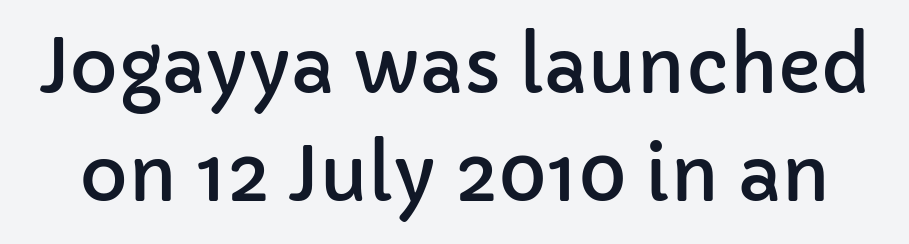
Q: Is the text italic (slanted)? A: No, it is upright.
Q: Is the typeface a serif or a sans-serif typeface? A: Sans-serif.
Q: Is the text underlined? A: No.
Q: Is the spacing between letters normal or unusually wide? A: Normal.
Q: Is the spacing between lines tight, normal or loose? A: Normal.
Q: Width (condensed, normal, or wide)? A: Normal.
Q: Stroke contrast? A: Low.
Q: x-height? A: Medium.
Q: Monospaced? A: No.
